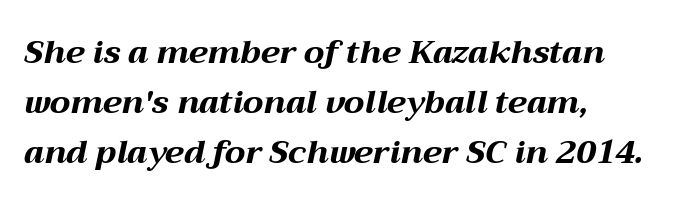
Regular leading. Note the varied advance widths — an 'i' is clearly narrower than an 'm'. Nothing unusual about the tracking: characters are spaced as the font intends. Does the copy run flush right? No — it runs flush left. Summary of weight: heavy, a full bold. Emphasis-style slanted type is in use.
